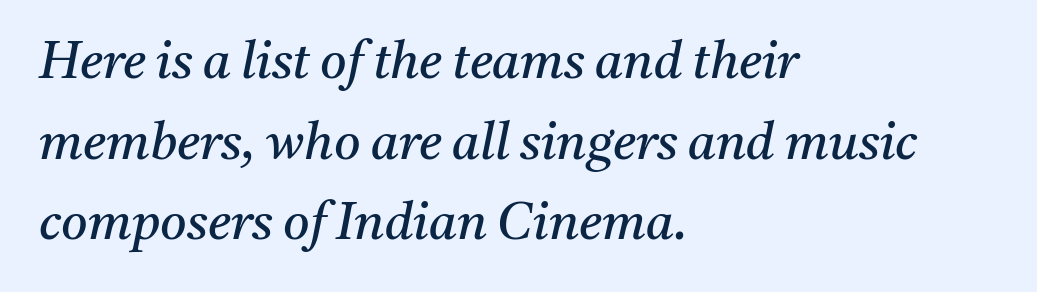
{"serif": "yes", "italic": "yes", "lean": "right", "slant_degrees": 11, "bold": "no", "weight": "regular", "width": "normal", "stroke_contrast": "medium", "x_height": "medium", "monospaced": "no", "underline": "no", "align": "left", "line_spacing": "normal", "line_spacing_ratio": 1.58, "letter_spacing": "normal", "letter_spacing_em": 0.0, "glyph_px": 51}
